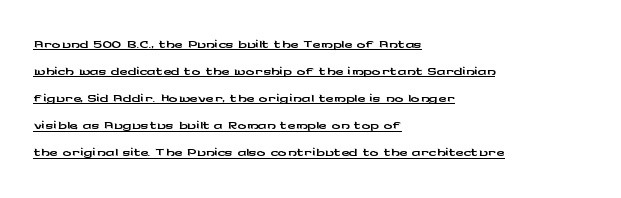
{"italic": "no", "underline": "yes", "align": "left", "line_spacing_ratio": 1.23, "letter_spacing": "normal", "letter_spacing_em": 0.0, "glyph_px": 22}
